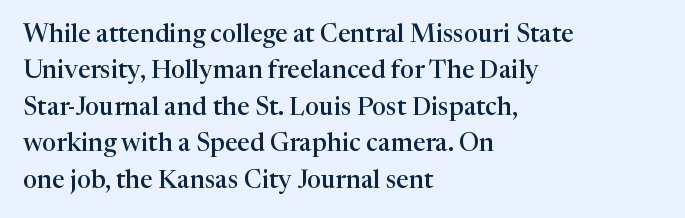
{"italic": "no", "bold": "semi", "underline": "no", "align": "left", "line_spacing": "normal", "line_spacing_ratio": 1.46, "letter_spacing": "normal", "letter_spacing_em": 0.0, "glyph_px": 25}
